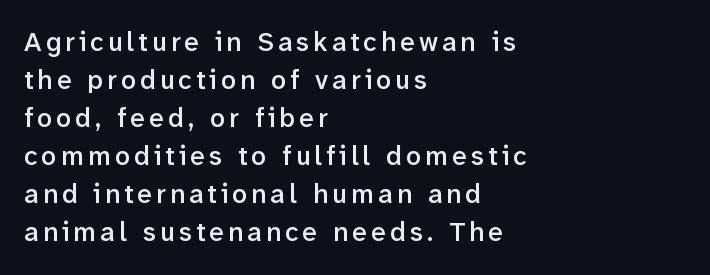
Where is the straight margin? On the left. Caption: semibold face, moderately heavy strokes. Quick note: interline space is typical. Italic? Not at all — the glyphs are vertical. Rule under the text: the space is simply empty.
